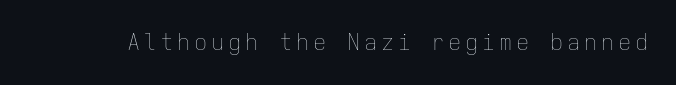
The image shows 22 px text type, upright; set not underlined.
